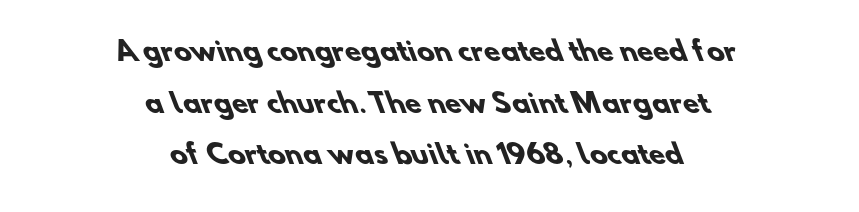
Leading is clearly above the norm, producing a sparse column. The whitespace from short lines is split evenly between both sides. Check the space under the baseline: it is left empty. Typographic density is high because the face is bold.
